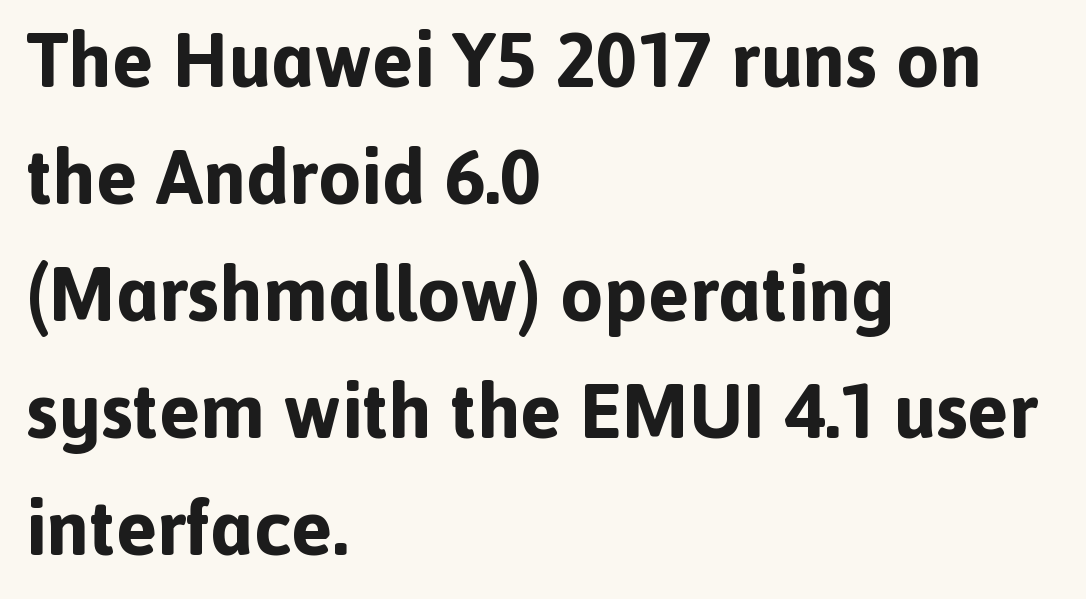
The image shows 77 px bold sans-serif type, upright; set left-aligned, normal line spacing (1.52x), normal letter spacing, not underlined; a medium x-height.
